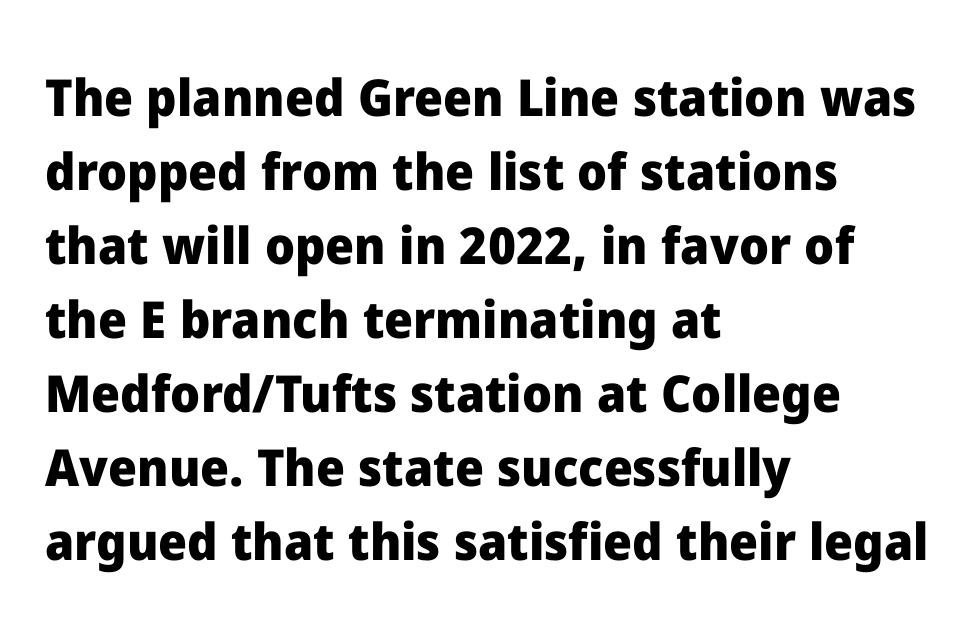
Q: Is the text bold? A: Yes.
Q: Is the text italic (slanted)? A: No, it is upright.
Q: Is the typeface a serif or a sans-serif typeface? A: Sans-serif.
Q: Is the text underlined? A: No.
Q: How is the paragraph aligned? A: Left-aligned.
Q: Is the spacing between letters normal or unusually wide? A: Normal.
Q: Is the spacing between lines tight, normal or loose? A: Normal.
Q: Width (condensed, normal, or wide)? A: Normal.
Q: Stroke contrast? A: Low.
Q: x-height? A: Medium.
Q: Monospaced? A: No.
